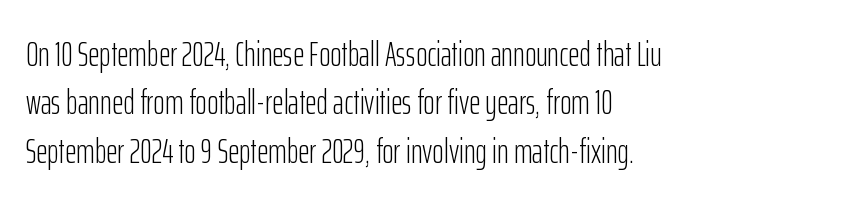
{"serif": "no", "italic": "no", "bold": "no", "weight": "light", "width": "condensed", "stroke_contrast": "low", "x_height": "medium", "monospaced": "no", "underline": "no", "align": "left", "line_spacing": "normal", "line_spacing_ratio": 1.38, "letter_spacing": "normal", "letter_spacing_em": 0.0, "glyph_px": 35}
